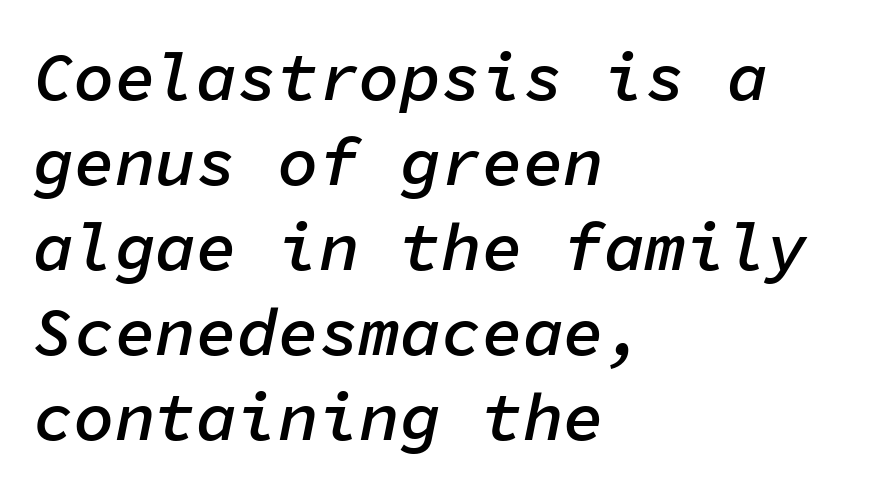
Q: Is the text bold? A: Semi-bold.
Q: Is the text italic (slanted)? A: Yes, it leans right by about 11 degrees.
Q: Is the text underlined? A: No.
Q: How is the paragraph aligned? A: Left-aligned.
Q: Is the spacing between letters normal or unusually wide? A: Normal.
Q: Is the spacing between lines tight, normal or loose? A: Normal.
Q: Width (condensed, normal, or wide)? A: Normal.
Q: Stroke contrast? A: Low.
Q: x-height? A: Medium.
Q: Monospaced? A: Yes.
